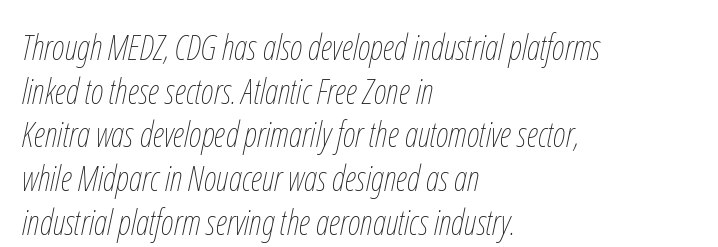
Q: Is the text bold? A: No.
Q: Is the text italic (slanted)? A: Yes, it leans right by about 12 degrees.
Q: Is the text underlined? A: No.
Q: How is the paragraph aligned? A: Left-aligned.
Q: Is the spacing between letters normal or unusually wide? A: Normal.
Q: Is the spacing between lines tight, normal or loose? A: Normal.
Q: Width (condensed, normal, or wide)? A: Condensed.
Q: Stroke contrast? A: Low.
Q: x-height? A: Medium.
Q: Monospaced? A: No.
